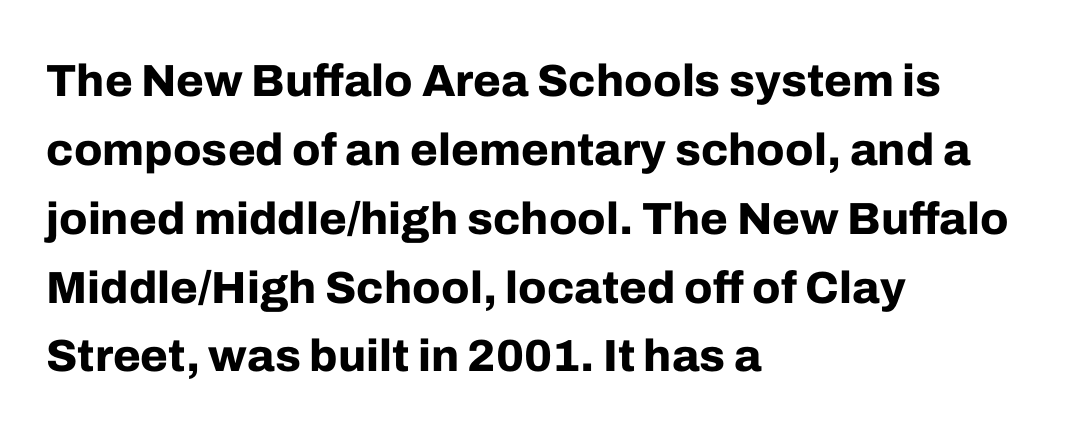
Q: Is the text bold? A: Yes.
Q: Is the text italic (slanted)? A: No, it is upright.
Q: Is the typeface a serif or a sans-serif typeface? A: Sans-serif.
Q: Is the text underlined? A: No.
Q: How is the paragraph aligned? A: Left-aligned.
Q: Is the spacing between letters normal or unusually wide? A: Normal.
Q: Is the spacing between lines tight, normal or loose? A: Normal.
Q: Width (condensed, normal, or wide)? A: Normal.
Q: Stroke contrast? A: Low.
Q: x-height? A: Medium.
Q: Monospaced? A: No.
